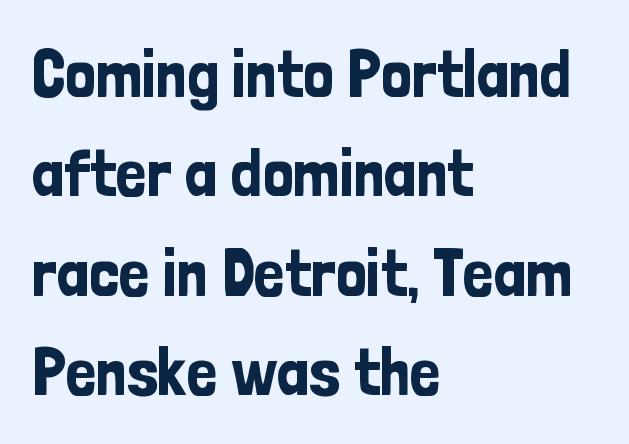
{"serif": "no", "italic": "no", "width": "condensed", "stroke_contrast": "low", "x_height": "medium", "monospaced": "no", "underline": "no", "align": "left", "line_spacing": "normal", "line_spacing_ratio": 1.46, "letter_spacing": "normal", "letter_spacing_em": 0.0, "glyph_px": 68}
